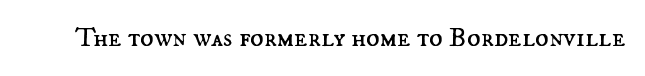
{"italic": "no", "bold": "no", "weight": "regular", "width": "normal", "stroke_contrast": "medium", "x_height": "small", "monospaced": "no", "underline": "no", "letter_spacing": "normal", "letter_spacing_em": 0.0, "glyph_px": 28}
